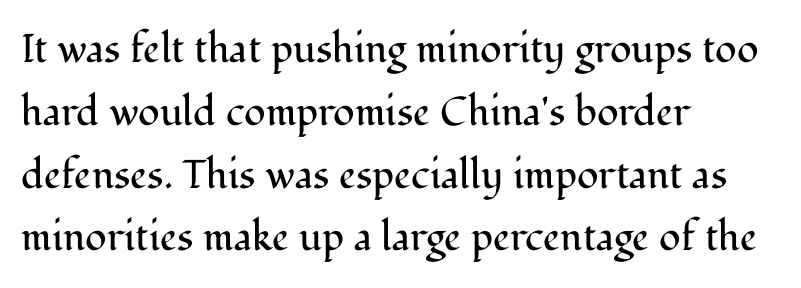
Q: Is the text bold? A: No.
Q: Is the text italic (slanted)? A: No, it is upright.
Q: Is the typeface a serif or a sans-serif typeface? A: Serif.
Q: Is the text underlined? A: No.
Q: How is the paragraph aligned? A: Left-aligned.
Q: Is the spacing between letters normal or unusually wide? A: Normal.
Q: Is the spacing between lines tight, normal or loose? A: Normal.
Q: Width (condensed, normal, or wide)? A: Normal.
Q: Stroke contrast? A: Medium.
Q: x-height? A: Medium.
Q: Monospaced? A: No.
